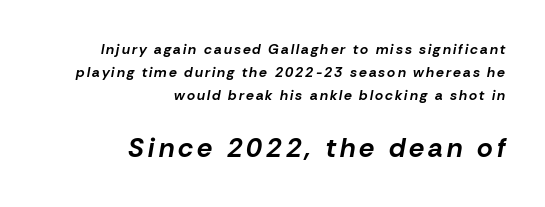
{"italic": "yes", "lean": "right", "slant_degrees": 10, "bold": "yes", "underline": "no", "align": "right", "line_spacing": "normal", "line_spacing_ratio": 1.63, "larger_block": "second", "size_ratio": 1.93, "glyph_px": 27}
